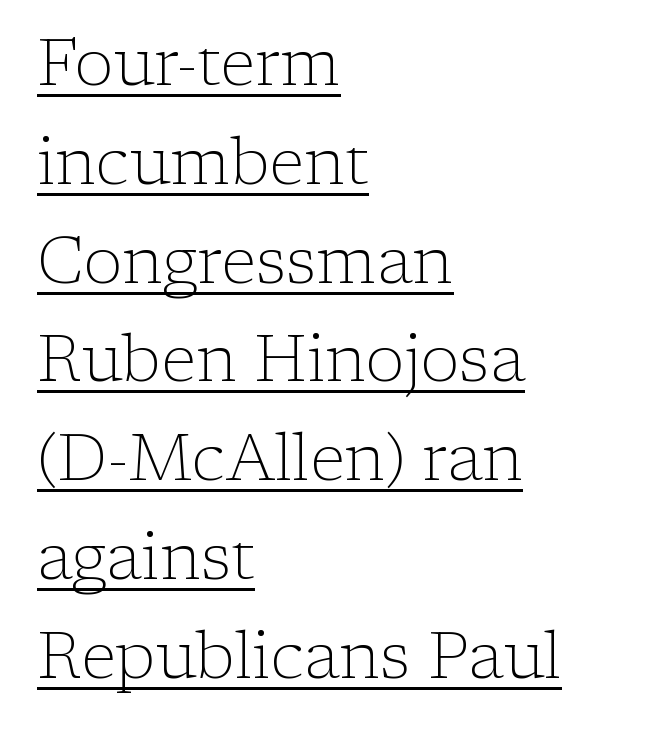
Q: Is the text bold? A: No.
Q: Is the text italic (slanted)? A: No, it is upright.
Q: Is the typeface a serif or a sans-serif typeface? A: Serif.
Q: Is the text underlined? A: Yes.
Q: How is the paragraph aligned? A: Left-aligned.
Q: Is the spacing between letters normal or unusually wide? A: Normal.
Q: Is the spacing between lines tight, normal or loose? A: Normal.
Q: Width (condensed, normal, or wide)? A: Normal.
Q: Stroke contrast? A: Low.
Q: x-height? A: Medium.
Q: Monospaced? A: No.
